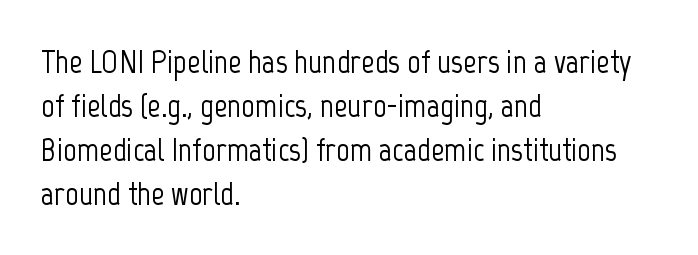
The image shows 33 px condensed sans-serif type, upright; set left-aligned, normal line spacing (1.33x), normal letter spacing, not underlined; low stroke contrast and a medium x-height.
